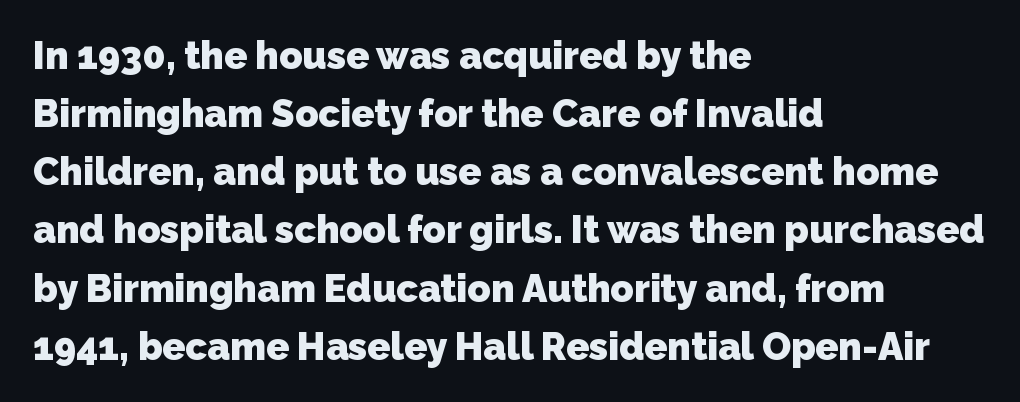
Q: Is the text bold? A: Yes.
Q: Is the typeface a serif or a sans-serif typeface? A: Sans-serif.
Q: Is the text underlined? A: No.
Q: How is the paragraph aligned? A: Left-aligned.
Q: Is the spacing between letters normal or unusually wide? A: Normal.
Q: Is the spacing between lines tight, normal or loose? A: Normal.
Q: Width (condensed, normal, or wide)? A: Normal.
Q: Stroke contrast? A: Low.
Q: x-height? A: Medium.
Q: Monospaced? A: No.
